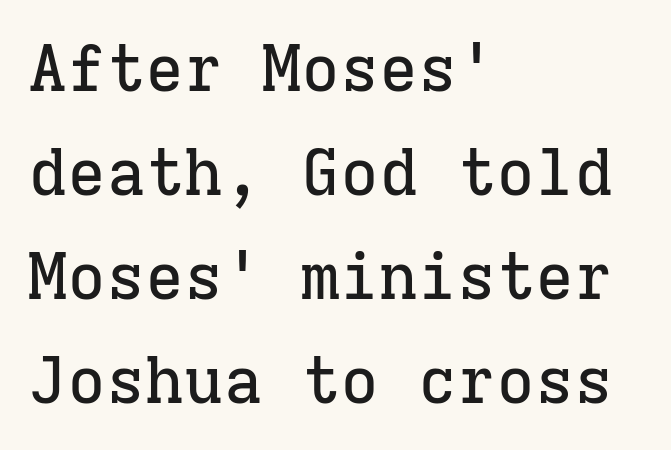
{"serif": "yes", "italic": "no", "width": "normal", "stroke_contrast": "low", "x_height": "medium", "monospaced": "yes", "underline": "no", "align": "left", "line_spacing": "normal", "line_spacing_ratio": 1.6, "letter_spacing": "normal", "letter_spacing_em": 0.0, "glyph_px": 65}
